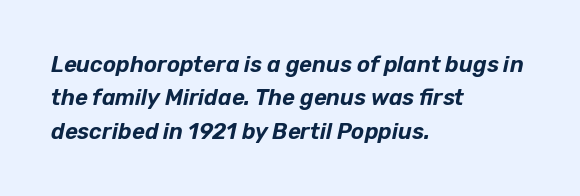
{"italic": "yes", "lean": "right", "slant_degrees": 12, "underline": "no", "align": "left", "line_spacing": "normal", "line_spacing_ratio": 1.52, "letter_spacing": "normal", "letter_spacing_em": 0.0, "glyph_px": 22}
